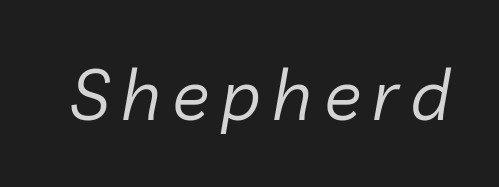
{"italic": "yes", "lean": "right", "slant_degrees": 10, "bold": "no", "weight": "regular", "width": "normal", "stroke_contrast": "low", "x_height": "medium", "monospaced": "no", "underline": "no", "glyph_px": 70}
